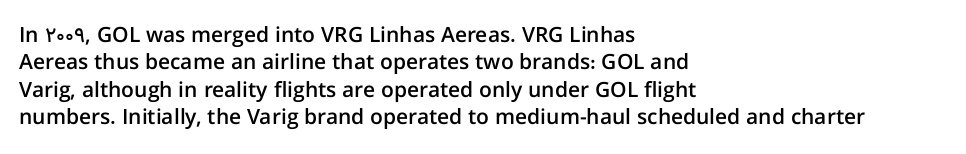
Line beginnings align vertically; line endings do not. Weight: semibold (demi). Tracking here is standard; glyphs follow each other at the usual distance. If you drew a line through each stem, it would be perfectly vertical. Has an underline been added? It has not.
